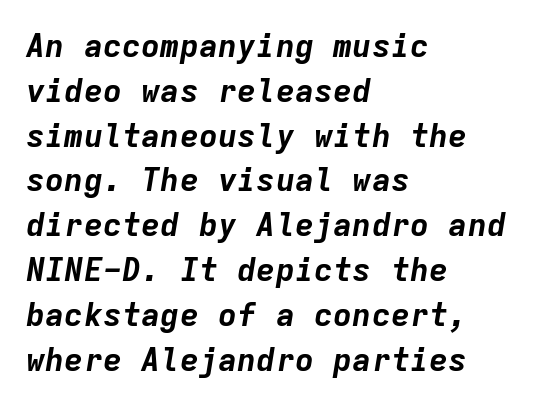
Q: Is the text bold? A: Yes.
Q: Is the text italic (slanted)? A: Yes, it leans right by about 9 degrees.
Q: Is the text underlined? A: No.
Q: How is the paragraph aligned? A: Left-aligned.
Q: Is the spacing between letters normal or unusually wide? A: Normal.
Q: Is the spacing between lines tight, normal or loose? A: Normal.
Q: Width (condensed, normal, or wide)? A: Normal.
Q: Stroke contrast? A: Low.
Q: x-height? A: Medium.
Q: Monospaced? A: Yes.
